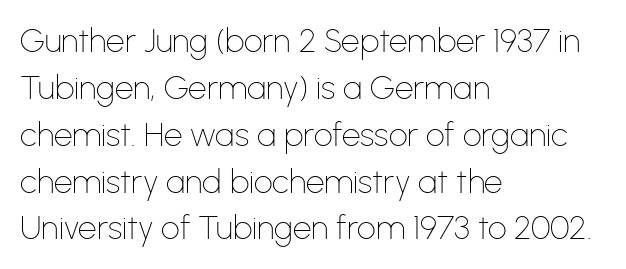
Q: Is the text bold? A: No.
Q: Is the text italic (slanted)? A: No, it is upright.
Q: Is the typeface a serif or a sans-serif typeface? A: Sans-serif.
Q: Is the text underlined? A: No.
Q: How is the paragraph aligned? A: Left-aligned.
Q: Is the spacing between letters normal or unusually wide? A: Normal.
Q: Is the spacing between lines tight, normal or loose? A: Normal.
Q: Width (condensed, normal, or wide)? A: Normal.
Q: Stroke contrast? A: Low.
Q: x-height? A: Medium.
Q: Monospaced? A: No.
